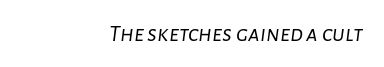
{"italic": "yes", "lean": "right", "slant_degrees": 7, "bold": "no", "underline": "no", "align": "right", "letter_spacing": "normal", "letter_spacing_em": 0.0, "glyph_px": 24}
